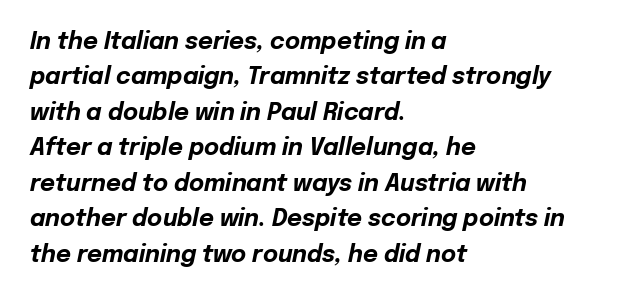
Q: Is the text bold? A: Yes.
Q: Is the text italic (slanted)? A: Yes, it leans right by about 12 degrees.
Q: Is the text underlined? A: No.
Q: How is the paragraph aligned? A: Left-aligned.
Q: Is the spacing between letters normal or unusually wide? A: Normal.
Q: Is the spacing between lines tight, normal or loose? A: Normal.
